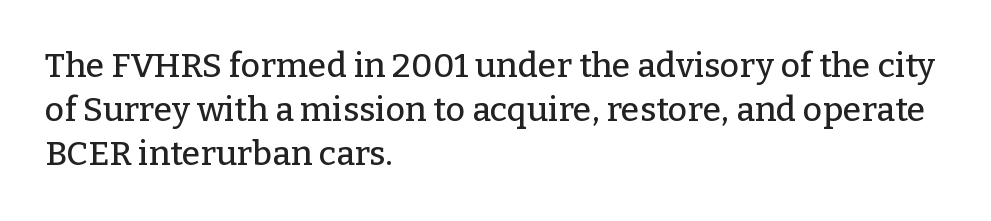
{"serif": "yes", "italic": "no", "width": "normal", "stroke_contrast": "low", "x_height": "medium", "monospaced": "no", "underline": "no", "align": "left", "line_spacing": "normal", "line_spacing_ratio": 1.3, "letter_spacing": "normal", "letter_spacing_em": 0.0, "glyph_px": 34}
